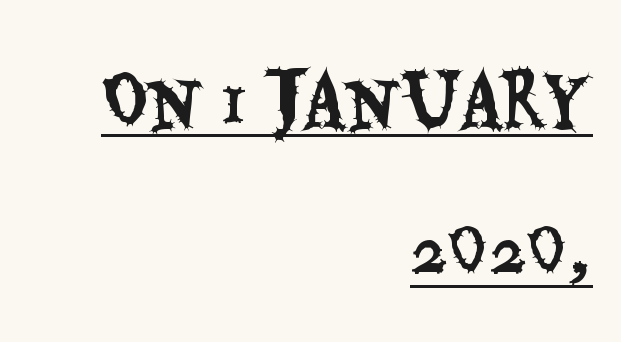
The rendering uses natural spacing where letterforms have individual widths. Has an underline been added? It has. Does the copy run flush right? Yes — the right margin is perfectly even. The face used here is rendered with its standard letterfit. Leading is clearly above the norm, producing a sparse column. These lines are composed in type without serifs.
